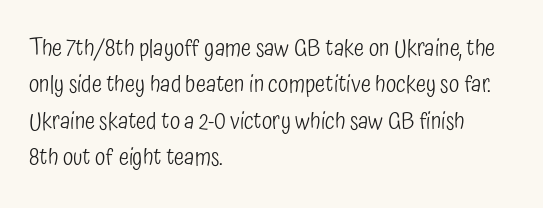
The foot of each line stays bare and open. These lines stack with their left ends in a neat column. Italic: no, the glyphs are upright roman. These lines sit exactly where default settings would place them.
